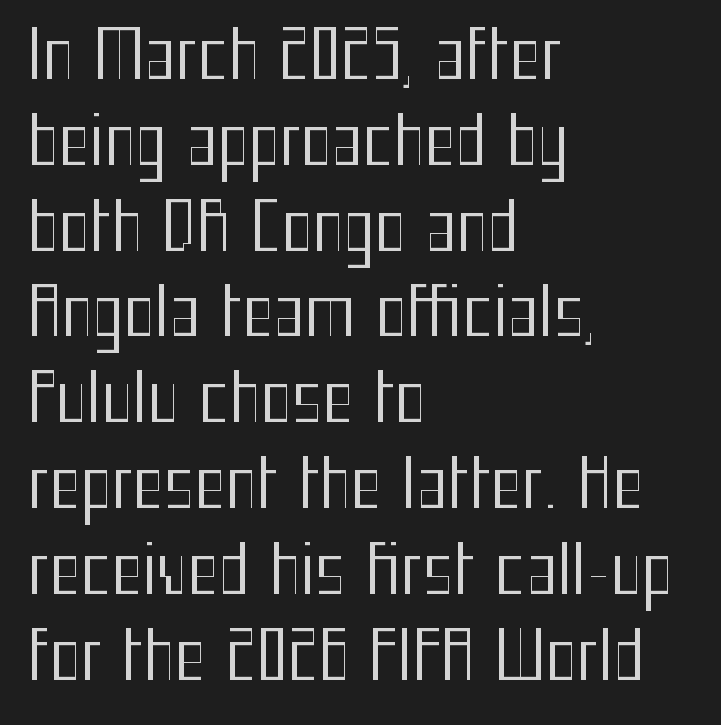
{"serif": "no", "italic": "no", "bold": "no", "weight": "regular", "width": "condensed", "stroke_contrast": "medium", "x_height": "medium", "monospaced": "no", "underline": "no", "align": "left", "line_spacing": "normal", "line_spacing_ratio": 1.3, "letter_spacing": "normal", "letter_spacing_em": 0.0, "glyph_px": 66}
